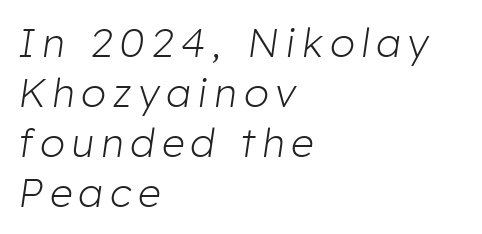
Q: Is the text bold? A: No.
Q: Is the text italic (slanted)? A: Yes, it leans right by about 8 degrees.
Q: Is the text underlined? A: No.
Q: How is the paragraph aligned? A: Left-aligned.
Q: Is the spacing between lines tight, normal or loose? A: Normal.
Q: Width (condensed, normal, or wide)? A: Normal.
Q: Stroke contrast? A: Low.
Q: x-height? A: Medium.
Q: Monospaced? A: No.
